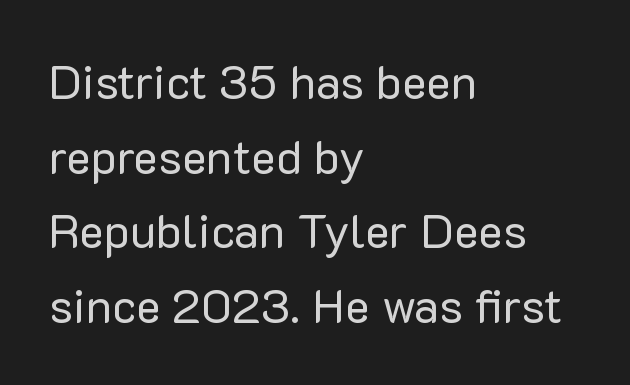
The image shows 47 px regular-weight sans-serif type, upright; set left-aligned, normal line spacing (1.59x), normal letter spacing, not underlined; low stroke contrast and a medium x-height.
